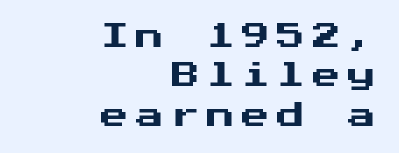
Q: Is the text italic (slanted)? A: No, it is upright.
Q: Is the typeface a serif or a sans-serif typeface? A: Sans-serif.
Q: Is the text underlined? A: No.
Q: How is the paragraph aligned? A: Right-aligned.
Q: Is the spacing between letters normal or unusually wide? A: Unusually wide.
Q: Is the spacing between lines tight, normal or loose? A: Normal.
Q: Width (condensed, normal, or wide)? A: Normal.
Q: Stroke contrast? A: Medium.
Q: x-height? A: Medium.
